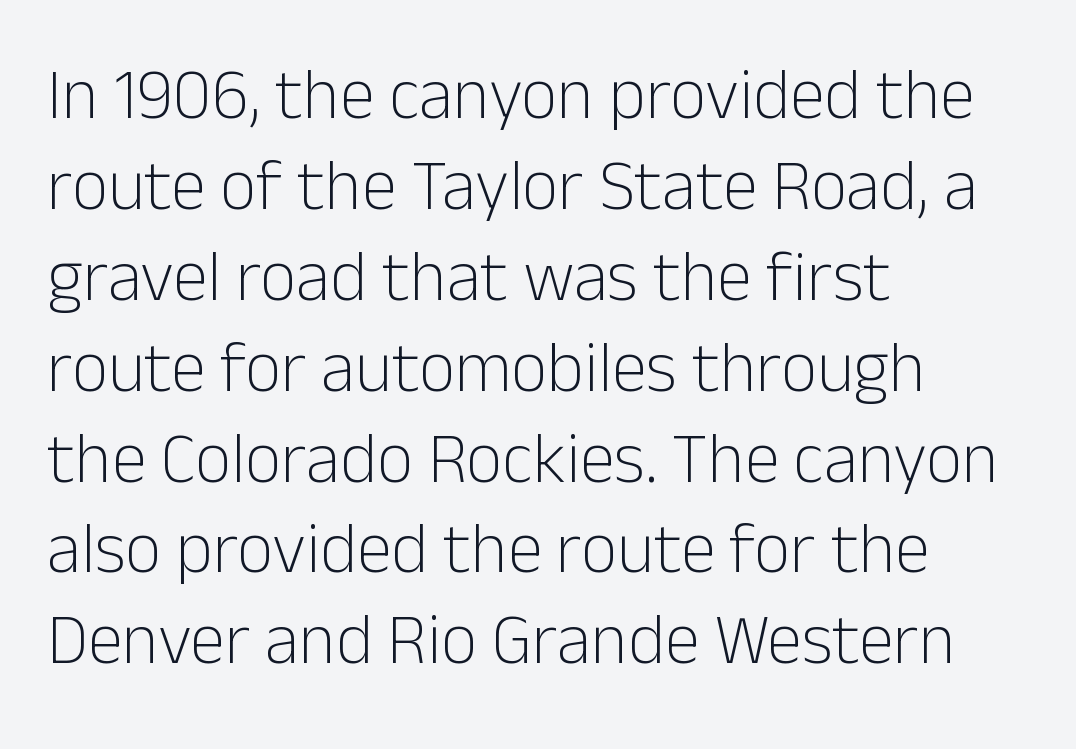
The image shows 71 px light sans-serif type, upright; set left-aligned, normal line spacing (1.28x), normal letter spacing, not underlined; low stroke contrast and a medium x-height.
